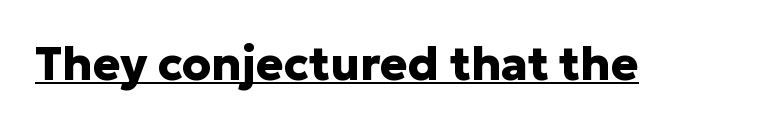
The image shows 46 px heavy sans-serif type, upright; set normal letter spacing, underlined; low stroke contrast and a medium x-height.
